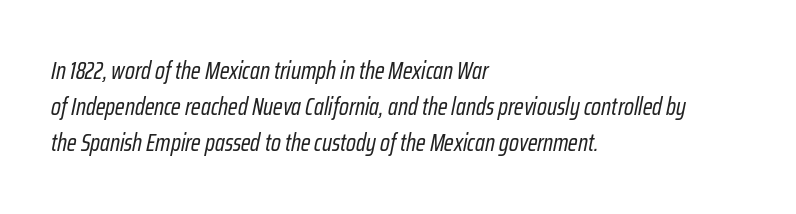
{"italic": "yes", "lean": "right", "slant_degrees": 12, "bold": "no", "underline": "no", "align": "left", "line_spacing": "normal", "line_spacing_ratio": 1.51, "letter_spacing": "normal", "letter_spacing_em": 0.0, "glyph_px": 24}
